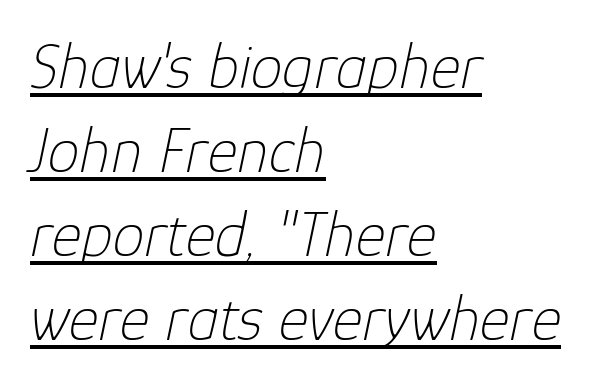
The letters sit at their default tracking, neither squeezed nor spread. The whole block is typeset with a tilt. Left-aligned paragraph, ragged on the right. Reading down the column, the eye jumps a familiar distance to each next line.
